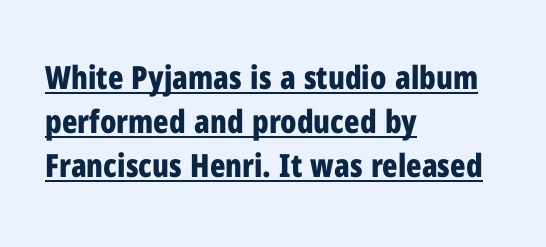
{"serif": "no", "italic": "no", "bold": "yes", "weight": "bold", "width": "condensed", "stroke_contrast": "low", "x_height": "medium", "monospaced": "no", "underline": "yes", "align": "left", "line_spacing": "normal", "line_spacing_ratio": 1.38, "letter_spacing": "normal", "letter_spacing_em": 0.0, "glyph_px": 32}
